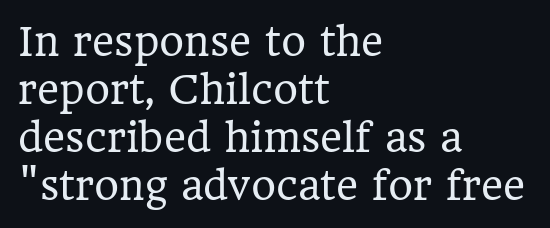
{"serif": "yes", "italic": "no", "bold": "no", "weight": "regular", "width": "normal", "stroke_contrast": "low", "x_height": "medium", "monospaced": "no", "underline": "no", "align": "left", "line_spacing": "normal", "line_spacing_ratio": 1.26, "letter_spacing": "normal", "letter_spacing_em": 0.0, "glyph_px": 38}
